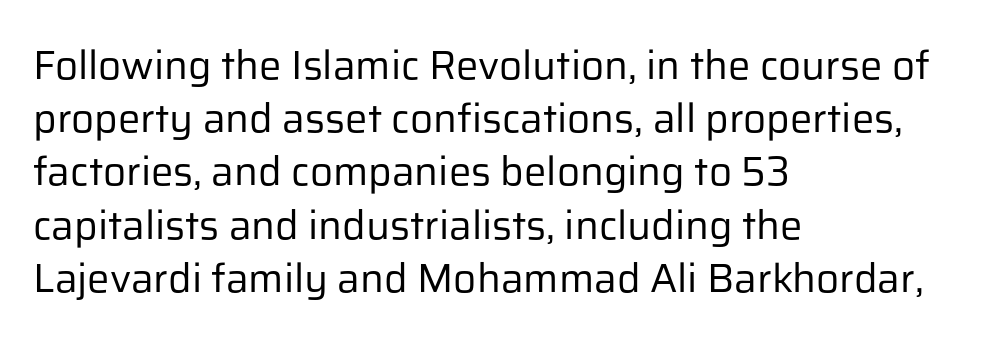
Q: Is the text bold? A: No.
Q: Is the text italic (slanted)? A: No, it is upright.
Q: Is the typeface a serif or a sans-serif typeface? A: Sans-serif.
Q: Is the text underlined? A: No.
Q: How is the paragraph aligned? A: Left-aligned.
Q: Is the spacing between letters normal or unusually wide? A: Normal.
Q: Is the spacing between lines tight, normal or loose? A: Normal.
Q: Width (condensed, normal, or wide)? A: Normal.
Q: Stroke contrast? A: Low.
Q: x-height? A: Medium.
Q: Monospaced? A: No.
